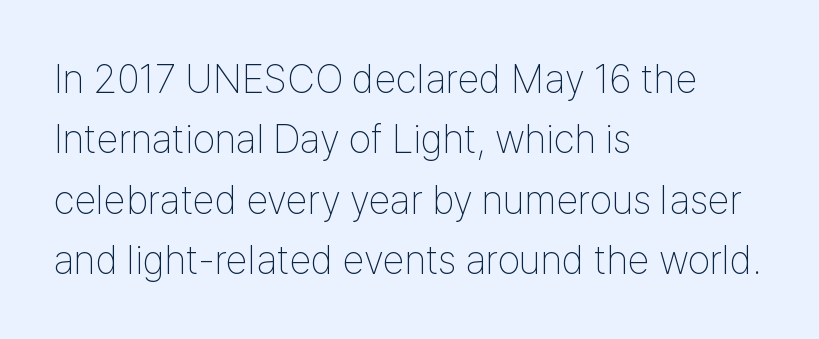
Reading down the block, your eye returns to a fixed left position each line. Baseline-to-baseline distance is the conventional proportion of letter height. It's the straight-up-and-down kind of type. Heaviness? Minimal to ordinary, like unemphasized prose. Looks like regular typesetting: each glyph gets only the width it needs.
